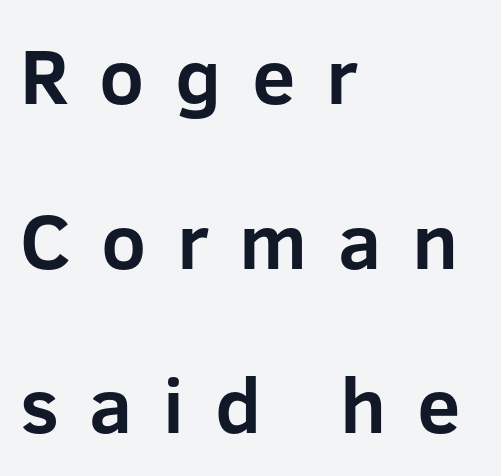
The image shows 78 px bold sans-serif type, upright; set left-aligned, loose line spacing (2.11x), unusually wide letter spacing (+0.39 em), not underlined; low stroke contrast and a medium x-height.
